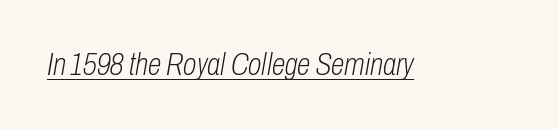
Q: Is the text bold? A: No.
Q: Is the text italic (slanted)? A: Yes, it leans right by about 10 degrees.
Q: Is the text underlined? A: Yes.
Q: Is the spacing between letters normal or unusually wide? A: Normal.
Q: Width (condensed, normal, or wide)? A: Condensed.
Q: Stroke contrast? A: Low.
Q: x-height? A: Medium.
Q: Monospaced? A: No.
